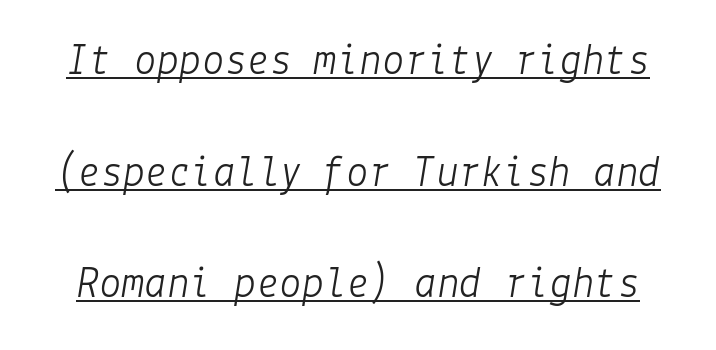
The letters look calm and open, with moderate or lighter stems. Each line of the rendering has a horizontal stroke beneath the glyphs. Each new line begins a long way beneath the previous one. Students, note that the glyphs here touch the page at normal intervals.
